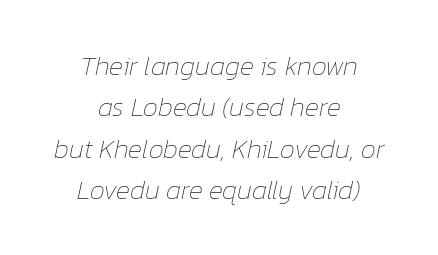
Q: Is the text bold? A: No.
Q: Is the text italic (slanted)? A: Yes, it leans right by about 12 degrees.
Q: Is the text underlined? A: No.
Q: How is the paragraph aligned? A: Centered.
Q: Is the spacing between letters normal or unusually wide? A: Normal.
Q: Is the spacing between lines tight, normal or loose? A: Normal.
